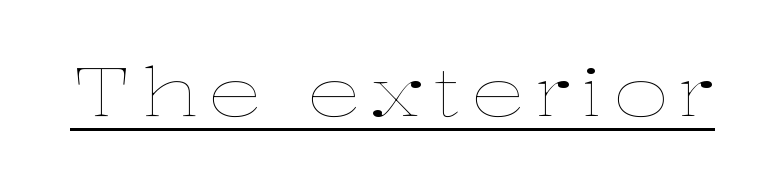
Q: Is the text bold? A: No.
Q: Is the text italic (slanted)? A: No, it is upright.
Q: Is the text underlined? A: Yes.
Q: Width (condensed, normal, or wide)? A: Wide.
Q: Stroke contrast? A: Low.
Q: x-height? A: Medium.
Q: Monospaced? A: No.
